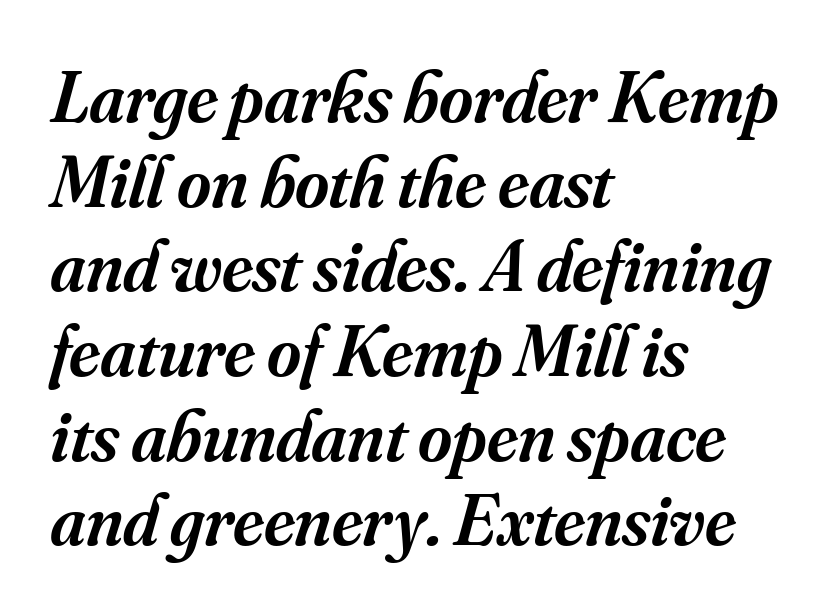
The image shows 73 px semibold serif type, italic (leaning right); set left-aligned, line spacing 1.16x, normal letter spacing, not underlined; medium stroke contrast and a small x-height.
